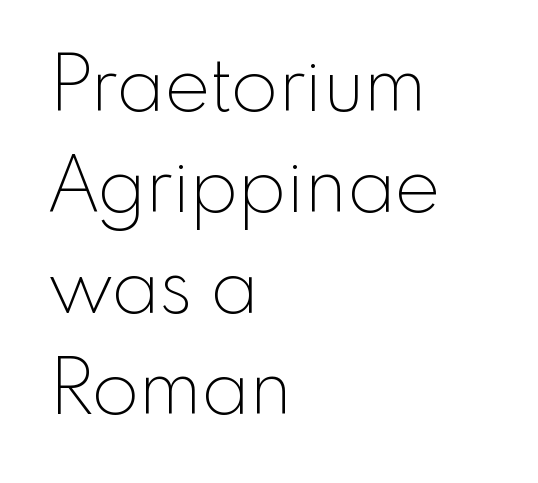
Q: Is the text bold? A: No.
Q: Is the text italic (slanted)? A: No, it is upright.
Q: Is the typeface a serif or a sans-serif typeface? A: Sans-serif.
Q: Is the text underlined? A: No.
Q: How is the paragraph aligned? A: Left-aligned.
Q: Is the spacing between letters normal or unusually wide? A: Normal.
Q: Is the spacing between lines tight, normal or loose? A: Normal.
Q: Width (condensed, normal, or wide)? A: Normal.
Q: x-height? A: Small.
Q: Monospaced? A: No.
